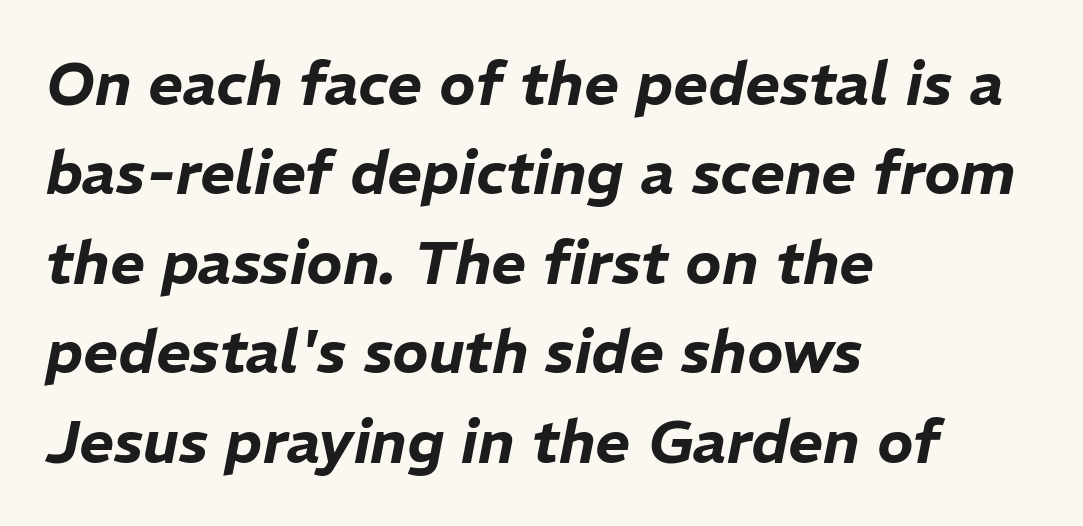
{"italic": "yes", "lean": "right", "slant_degrees": 11, "width": "normal", "stroke_contrast": "low", "x_height": "medium", "monospaced": "no", "underline": "no", "align": "left", "line_spacing": "normal", "line_spacing_ratio": 1.49, "letter_spacing": "normal", "letter_spacing_em": 0.0, "glyph_px": 60}
